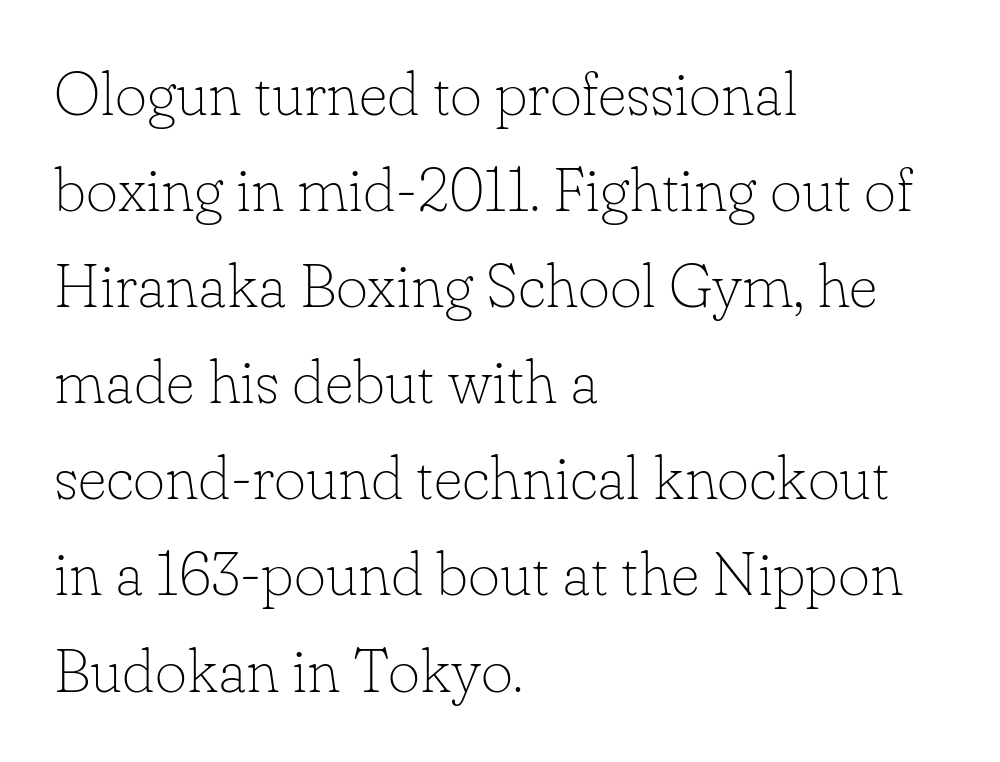
Horizontally, the lines are justified to the leading edge only. Tracking here is standard; glyphs follow each other at the usual distance. When letters stand straight like this, we call the style roman or upright. Summary of vertical rhythm: regular, with standard interline spacing.
